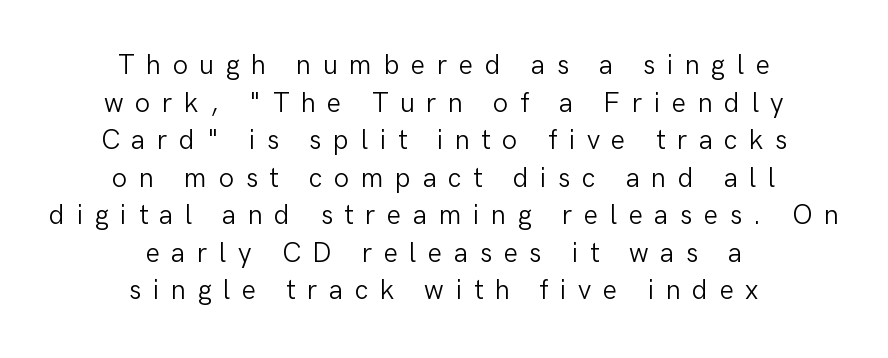
These lines sit exactly where default settings would place them. Horizontal alignment here is central, giving a formal, balanced look. The horizontal fit of the characters is loose and conspicuously gappy. The zone under the glyphs is completely vacant. The axis of the letterforms is exactly vertical.
